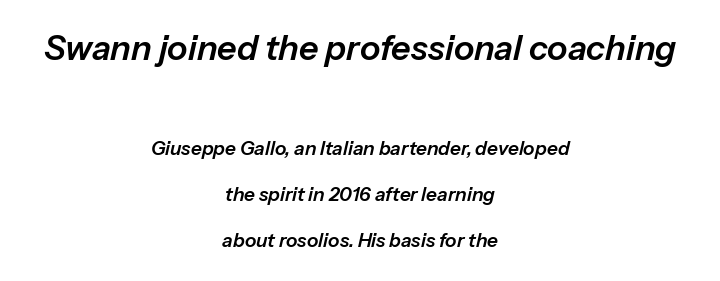
The passage is arranged like a title page — every line centered. Regarding leading, the lines here are spaced well apart. The text carries the slant typical of an italic or oblique font. The passage shown is typed in a proportional face where columns would drift.
